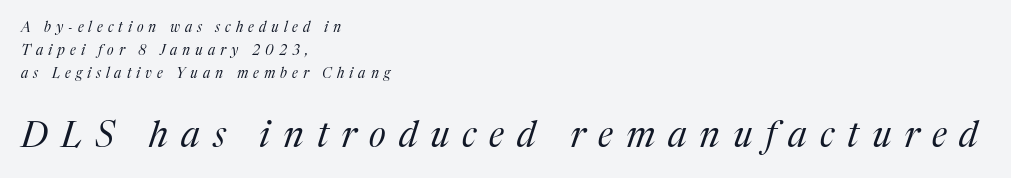
{"serif": "yes", "italic": "yes", "lean": "right", "slant_degrees": 17, "bold": "no", "weight": "regular", "width": "normal", "stroke_contrast": "medium", "x_height": "medium", "monospaced": "no", "underline": "no", "align": "left", "line_spacing": "normal", "line_spacing_ratio": 1.65, "letter_spacing": "wide", "letter_spacing_em": 0.36, "larger_block": "second", "size_ratio": 2.57, "glyph_px": 36}
